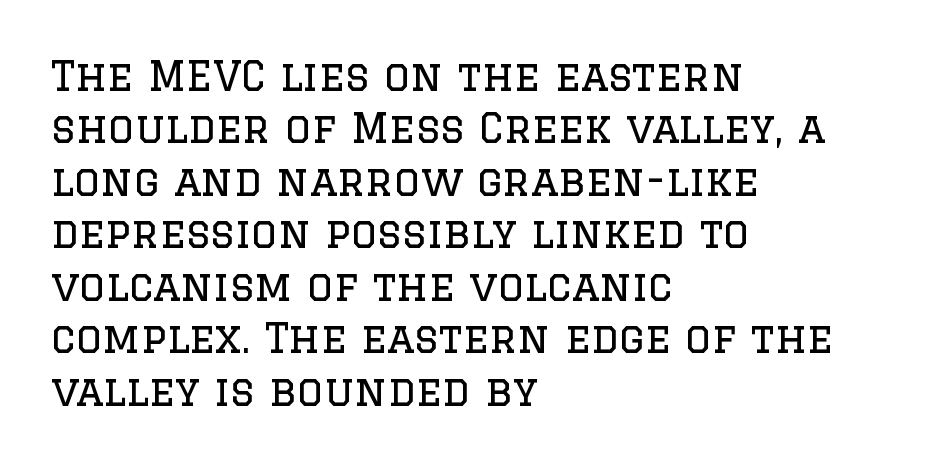
Q: Is the text bold? A: No.
Q: Is the text italic (slanted)? A: No, it is upright.
Q: Is the typeface a serif or a sans-serif typeface? A: Serif.
Q: Is the text underlined? A: No.
Q: How is the paragraph aligned? A: Left-aligned.
Q: Is the spacing between letters normal or unusually wide? A: Normal.
Q: Is the spacing between lines tight, normal or loose? A: Normal.
Q: Width (condensed, normal, or wide)? A: Normal.
Q: Stroke contrast? A: Low.
Q: x-height? A: Large.
Q: Monospaced? A: No.
